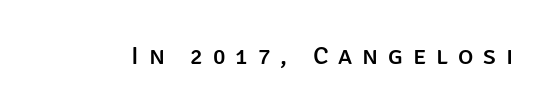
{"italic": "no", "underline": "no", "letter_spacing": "wide", "letter_spacing_em": 0.38, "glyph_px": 26}
